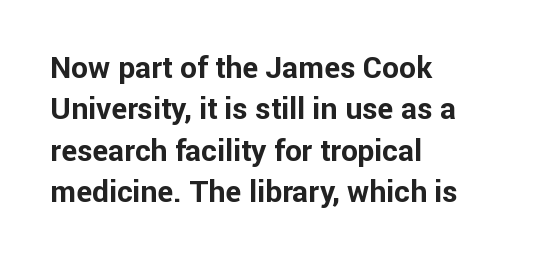
Q: Is the text bold? A: Yes.
Q: Is the text italic (slanted)? A: No, it is upright.
Q: Is the typeface a serif or a sans-serif typeface? A: Sans-serif.
Q: Is the text underlined? A: No.
Q: How is the paragraph aligned? A: Left-aligned.
Q: Is the spacing between letters normal or unusually wide? A: Normal.
Q: Is the spacing between lines tight, normal or loose? A: Normal.
Q: Width (condensed, normal, or wide)? A: Normal.
Q: Stroke contrast? A: Low.
Q: x-height? A: Medium.
Q: Monospaced? A: No.
